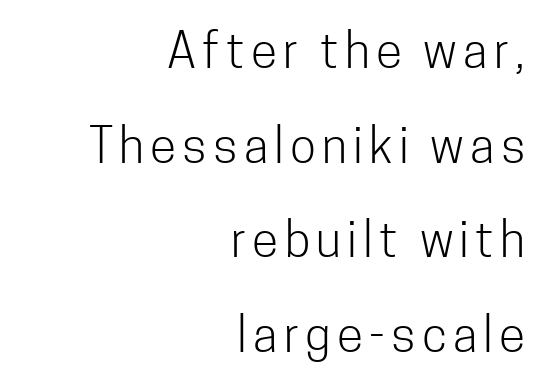
The image shows 48 px light, condensed sans-serif type, upright; set right-aligned, loose line spacing (1.97x), not underlined; low stroke contrast and a medium x-height.
